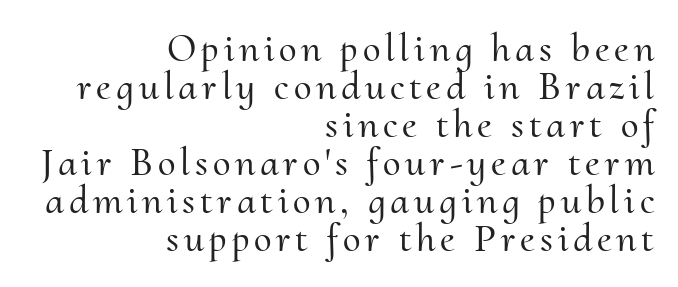
When letters stand straight like this, we call the style roman or upright. Spacing verdict: proportional, widths tailored to each character. What's the leading like? Squeezed, with rows nearly overlapping. This sample is right-justified, so line beginnings fall wherever the words allow. Beneath every word, the page is bare.
